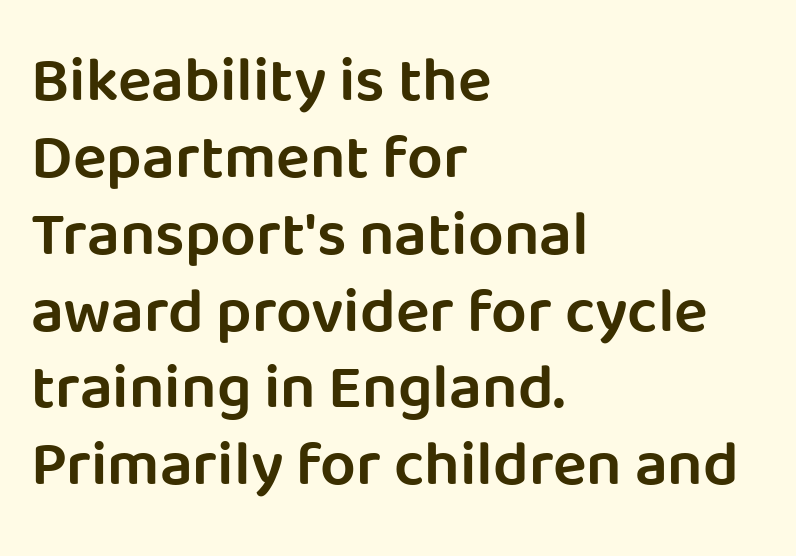
Q: Is the text bold? A: Semi-bold.
Q: Is the text italic (slanted)? A: No, it is upright.
Q: Is the typeface a serif or a sans-serif typeface? A: Sans-serif.
Q: Is the text underlined? A: No.
Q: How is the paragraph aligned? A: Left-aligned.
Q: Is the spacing between letters normal or unusually wide? A: Normal.
Q: Width (condensed, normal, or wide)? A: Normal.
Q: Stroke contrast? A: Low.
Q: x-height? A: Large.
Q: Monospaced? A: No.
